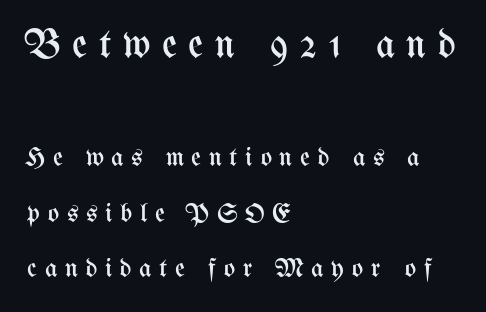
Students, note that the glyphs here are deliberately spaced far apart. The block sitting higher on the canvas is the one with enlarged characters. Leading: increased. Character widths vary here, with narrow letters taking less room than wide ones.
